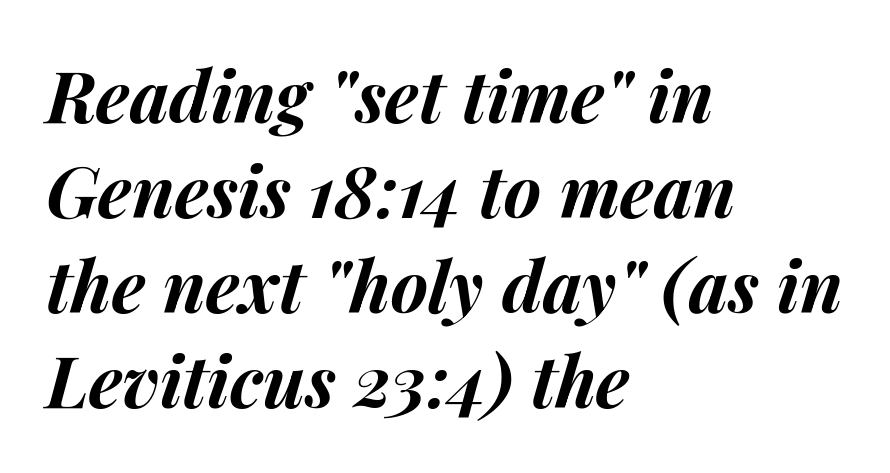
Anything drawn beneath the words? Only blank space. The lines sit at an ordinary, default distance from one another. Teacher's note: observe the even left margin — that is flush-left alignment. Varying glyph widths throughout — classic text-font behaviour.
